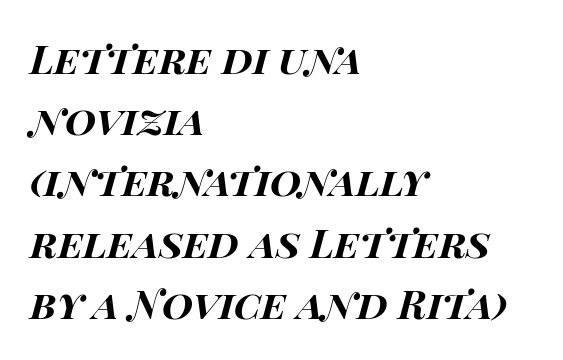
{"italic": "yes", "lean": "right", "slant_degrees": 14, "bold": "yes", "weight": "bold", "width": "wide", "stroke_contrast": "high", "x_height": "large", "monospaced": "no", "underline": "no", "align": "left", "line_spacing": "normal", "line_spacing_ratio": 1.53, "letter_spacing": "normal", "letter_spacing_em": 0.0, "glyph_px": 40}
